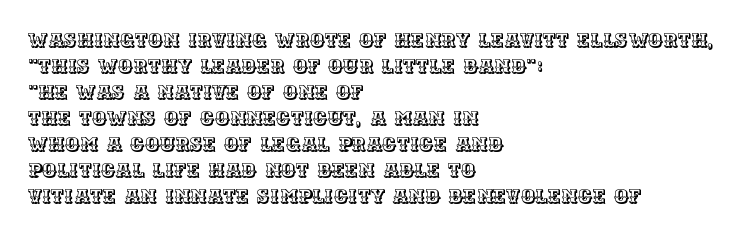
{"italic": "no", "underline": "no", "align": "left", "line_spacing": "normal", "line_spacing_ratio": 1.3, "letter_spacing": "normal", "letter_spacing_em": 0.0, "glyph_px": 20}
